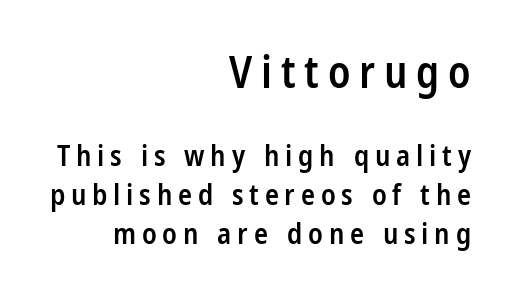
Compared with typical body copy, the letter spacing here is much looser. When letters stand straight like this, we call the style roman or upright. The first block has been scaled up relative to the second. The string is rendered with underlining switched off. This sample has the flowing, uneven cadence of proportional lettering.
